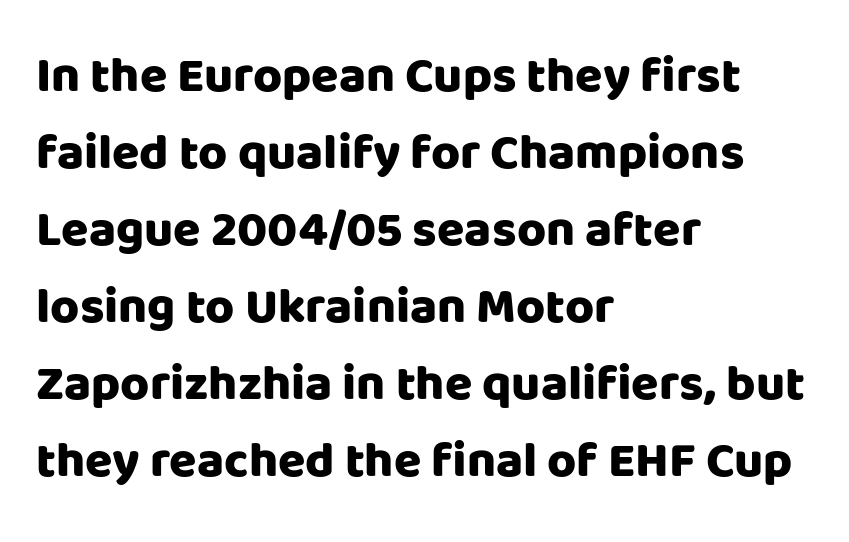
Q: Is the text bold? A: Yes.
Q: Is the text italic (slanted)? A: No, it is upright.
Q: Is the typeface a serif or a sans-serif typeface? A: Sans-serif.
Q: Is the text underlined? A: No.
Q: How is the paragraph aligned? A: Left-aligned.
Q: Is the spacing between letters normal or unusually wide? A: Normal.
Q: Is the spacing between lines tight, normal or loose? A: Normal.
Q: Width (condensed, normal, or wide)? A: Normal.
Q: Stroke contrast? A: Low.
Q: x-height? A: Large.
Q: Monospaced? A: No.
